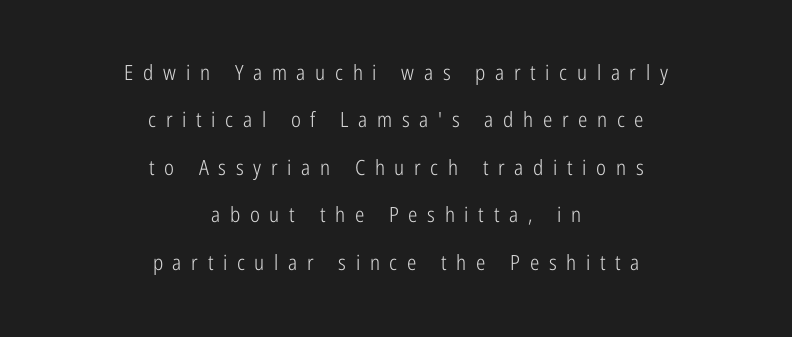
The image shows 21 px text type, upright; set centered, loose line spacing (2.26x), unusually wide letter spacing (+0.46 em), not underlined.
